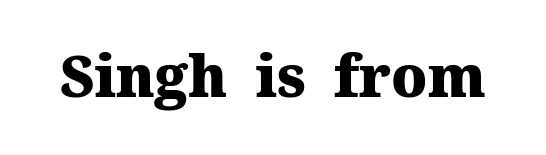
Q: Is the text bold? A: Yes.
Q: Is the text italic (slanted)? A: No, it is upright.
Q: Is the typeface a serif or a sans-serif typeface? A: Serif.
Q: Is the text underlined? A: No.
Q: Is the spacing between letters normal or unusually wide? A: Normal.
Q: Width (condensed, normal, or wide)? A: Normal.
Q: Stroke contrast? A: Medium.
Q: x-height? A: Medium.
Q: Monospaced? A: No.
